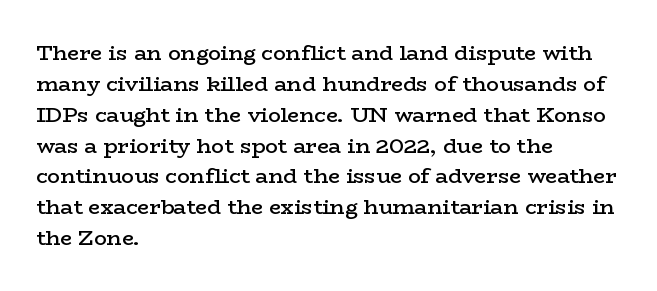
The lines are quadded left. No word sits above an underline. A typesetter would mark this as roman, not italic. Observe the ordinary spacing: letters are neighbours, not strangers.
